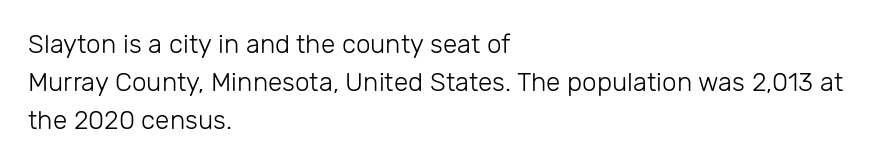
{"italic": "no", "bold": "no", "underline": "no", "align": "left", "line_spacing": "normal", "line_spacing_ratio": 1.47, "letter_spacing": "normal", "letter_spacing_em": 0.0, "glyph_px": 26}
